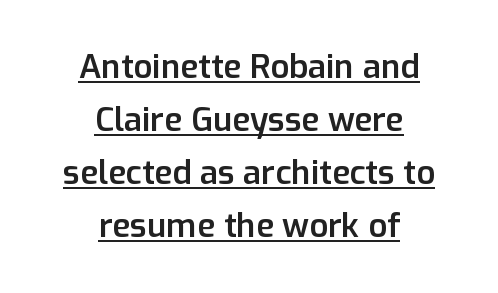
Q: Is the text bold? A: Semi-bold.
Q: Is the text italic (slanted)? A: No, it is upright.
Q: Is the typeface a serif or a sans-serif typeface? A: Sans-serif.
Q: Is the text underlined? A: Yes.
Q: How is the paragraph aligned? A: Centered.
Q: Is the spacing between letters normal or unusually wide? A: Normal.
Q: Is the spacing between lines tight, normal or loose? A: Normal.
Q: Width (condensed, normal, or wide)? A: Normal.
Q: Stroke contrast? A: Low.
Q: x-height? A: Medium.
Q: Monospaced? A: No.
